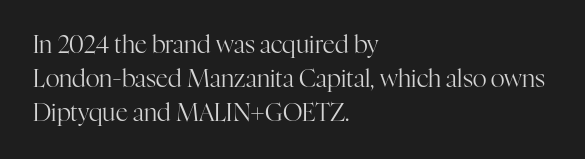
{"italic": "no", "bold": "no", "underline": "no", "align": "left", "line_spacing": "normal", "line_spacing_ratio": 1.41, "letter_spacing": "normal", "letter_spacing_em": 0.0, "glyph_px": 24}
